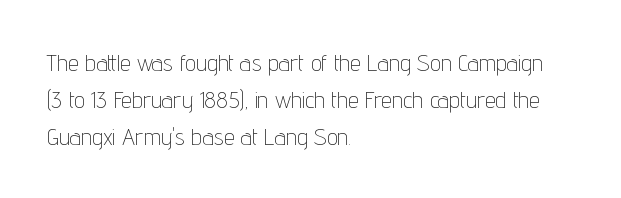
Q: Is the text bold? A: No.
Q: Is the text italic (slanted)? A: No, it is upright.
Q: Is the text underlined? A: No.
Q: How is the paragraph aligned? A: Left-aligned.
Q: Is the spacing between letters normal or unusually wide? A: Normal.
Q: Is the spacing between lines tight, normal or loose? A: Normal.
